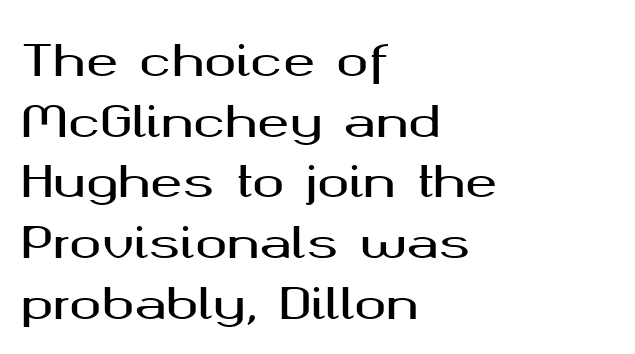
Q: Is the text italic (slanted)? A: No, it is upright.
Q: Is the typeface a serif or a sans-serif typeface? A: Sans-serif.
Q: Is the text underlined? A: No.
Q: How is the paragraph aligned? A: Left-aligned.
Q: Is the spacing between letters normal or unusually wide? A: Normal.
Q: Is the spacing between lines tight, normal or loose? A: Normal.
Q: Width (condensed, normal, or wide)? A: Wide.
Q: Stroke contrast? A: Medium.
Q: x-height? A: Medium.
Q: Monospaced? A: No.
